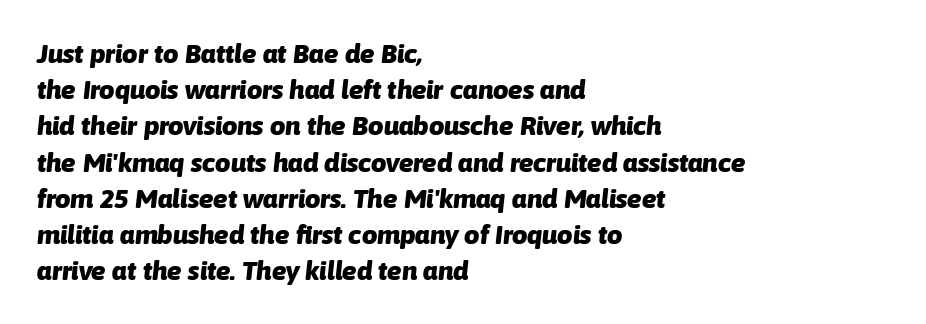
Reading down the column, the eye jumps a familiar distance to each next line. Just letters on the line, the space beneath them empty. Heft: maximum for text — a bold. The letterforms sit shoulder to shoulder at normal distance.
